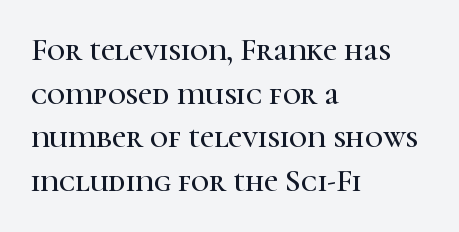
{"serif": "yes", "italic": "no", "width": "normal", "stroke_contrast": "high", "x_height": "medium", "monospaced": "no", "underline": "no", "align": "left", "line_spacing": "normal", "line_spacing_ratio": 1.41, "letter_spacing": "normal", "letter_spacing_em": 0.0, "glyph_px": 31}
